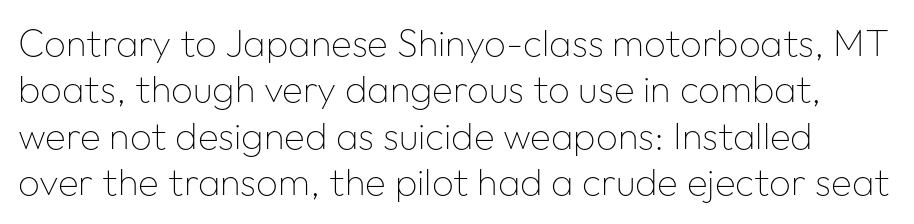
{"serif": "no", "italic": "no", "bold": "no", "weight": "thin", "width": "normal", "stroke_contrast": "low", "x_height": "medium", "monospaced": "no", "underline": "no", "line_spacing_ratio": 1.22, "letter_spacing": "normal", "letter_spacing_em": 0.0, "glyph_px": 38}
